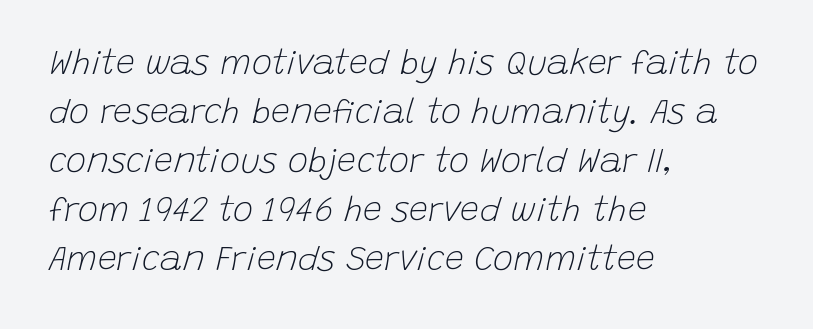
The image shows 34 px light type, italic (leaning right); set left-aligned, normal line spacing (1.44x), normal letter spacing, not underlined; low stroke contrast and a large x-height.
